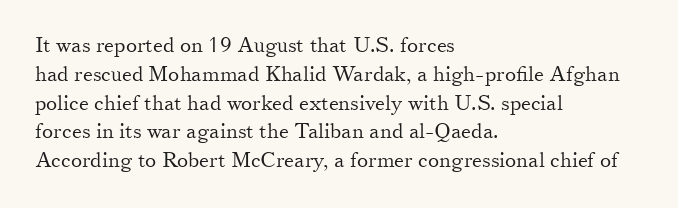
Each new line begins a customary step beneath the previous one. Stems here are at most as thick as an everyday book face. Words appear dense and cohesive because spacing is normal. Descenders hang freely into open space. The axis of the letterforms is exactly vertical.
